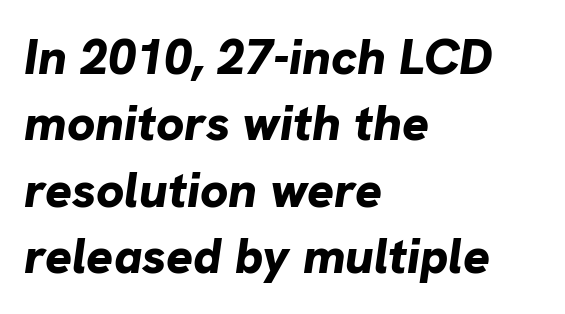
{"italic": "yes", "lean": "right", "slant_degrees": 8, "bold": "yes", "weight": "bold", "width": "normal", "stroke_contrast": "low", "x_height": "medium", "monospaced": "no", "underline": "no", "align": "left", "line_spacing": "normal", "line_spacing_ratio": 1.33, "letter_spacing": "normal", "letter_spacing_em": 0.0, "glyph_px": 50}
